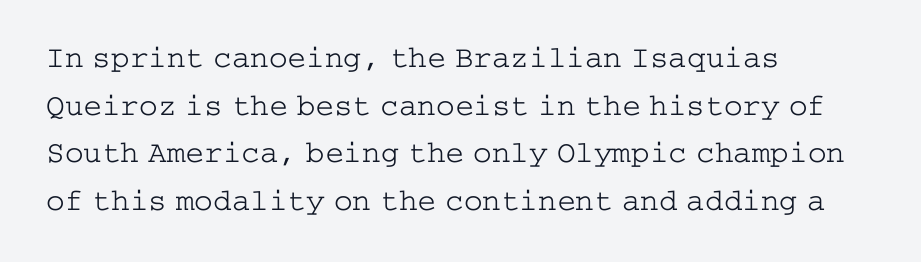
Underline: absent. Notice how the passage keeps a crisp vertical edge on the left only. Default kerning and tracking; the words read as compact shapes. Unbolded letterforms with no extra heft.
